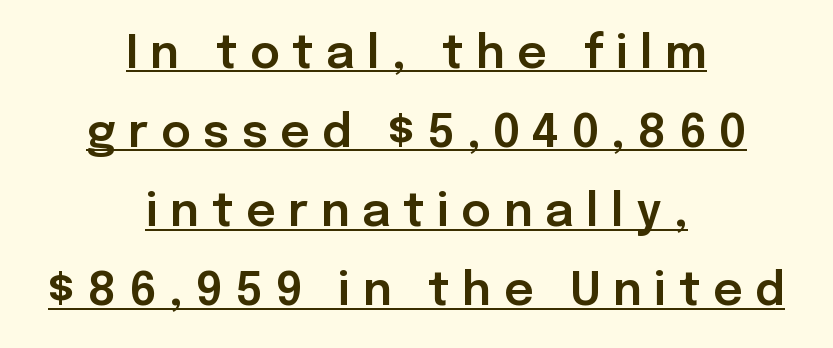
{"serif": "no", "italic": "no", "width": "normal", "stroke_contrast": "low", "x_height": "medium", "monospaced": "no", "underline": "yes", "align": "center", "line_spacing_ratio": 1.72, "letter_spacing": "wide", "letter_spacing_em": 0.27, "glyph_px": 46}
